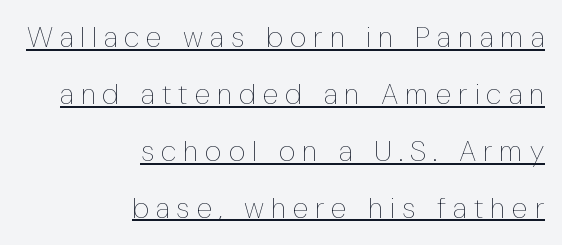
The image shows 29 px thin, condensed type, upright; set right-aligned, loose line spacing (1.96x), unusually wide letter spacing (+0.24 em), underlined; low stroke contrast and a medium x-height.
